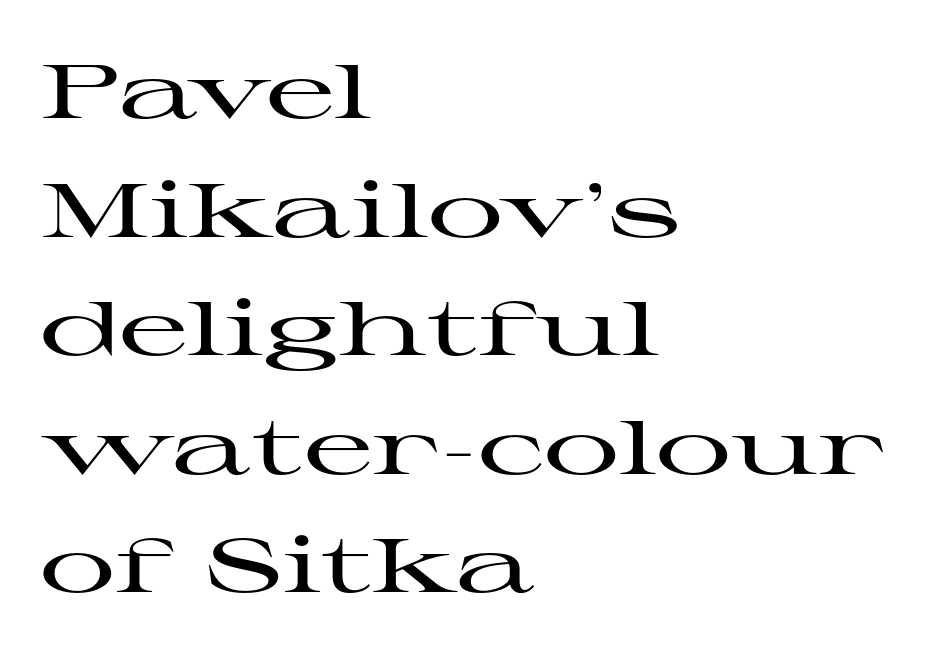
Q: Is the text italic (slanted)? A: No, it is upright.
Q: Is the typeface a serif or a sans-serif typeface? A: Serif.
Q: Is the text underlined? A: No.
Q: How is the paragraph aligned? A: Left-aligned.
Q: Is the spacing between letters normal or unusually wide? A: Normal.
Q: Is the spacing between lines tight, normal or loose? A: Normal.
Q: Width (condensed, normal, or wide)? A: Wide.
Q: Stroke contrast? A: High.
Q: x-height? A: Medium.
Q: Monospaced? A: No.
